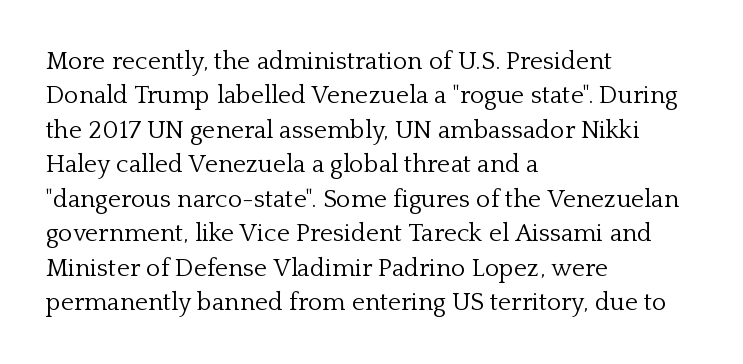
Spacing between characters is what you'd get straight out of the box. The passage shown is not underscored anywhere. The lines in this sample share a left origin and differ only in where they stop. The lines sit at an ordinary, default distance from one another. Is the type heavy? It reads as light-to-regular instead.
